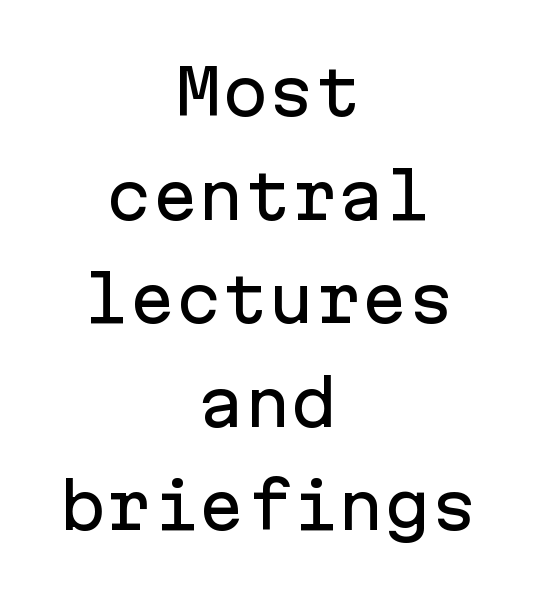
{"serif": "no", "italic": "no", "width": "normal", "stroke_contrast": "low", "x_height": "medium", "monospaced": "yes", "underline": "no", "align": "center", "line_spacing": "normal", "line_spacing_ratio": 1.67, "letter_spacing": "normal", "letter_spacing_em": 0.0, "glyph_px": 62}
